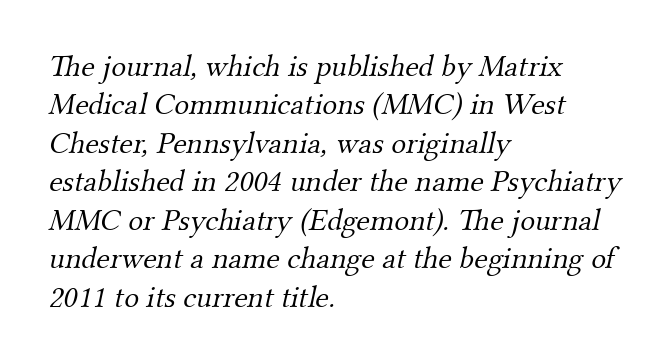
{"serif": "yes", "bold": "no", "weight": "light", "width": "normal", "stroke_contrast": "medium", "x_height": "small", "monospaced": "no", "underline": "no", "align": "left", "line_spacing_ratio": 1.24, "letter_spacing": "normal", "letter_spacing_em": 0.0, "glyph_px": 31}
